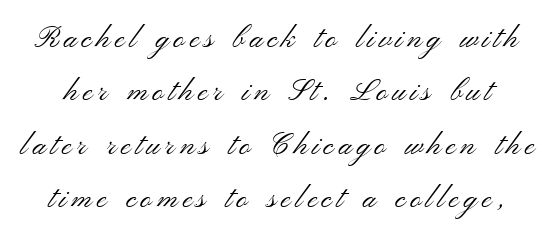
No heavy texture on the line: the type isn't bold. Is this a fixed-width face? No — the glyphs have proportional, varying widths. In terms of letterform style, serifs are entirely absent. Lines of text with bare space underneath.
